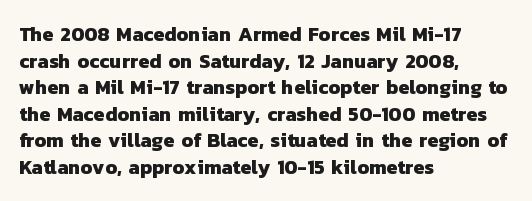
{"bold": "yes", "underline": "no", "align": "left", "line_spacing": "normal", "line_spacing_ratio": 1.33, "letter_spacing": "normal", "letter_spacing_em": 0.0, "glyph_px": 20}
